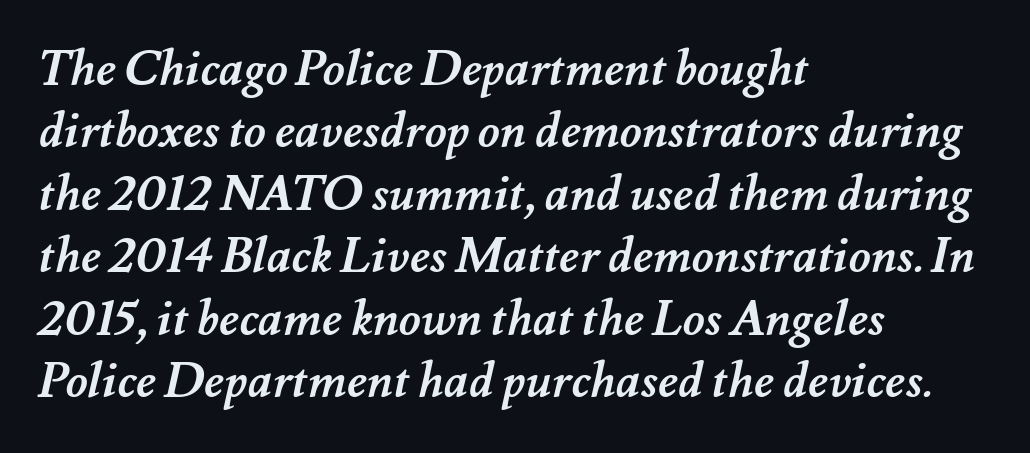
The image shows 48 px semibold type; set left-aligned, normal line spacing (1.3x), normal letter spacing, not underlined; medium stroke contrast and a small x-height.
